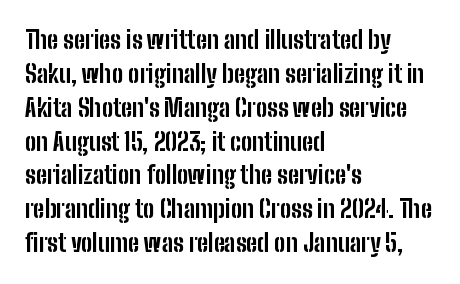
Q: Is the text bold? A: Yes.
Q: Is the text italic (slanted)? A: No, it is upright.
Q: Is the text underlined? A: No.
Q: How is the paragraph aligned? A: Left-aligned.
Q: Is the spacing between letters normal or unusually wide? A: Normal.
Q: Is the spacing between lines tight, normal or loose? A: Normal.
